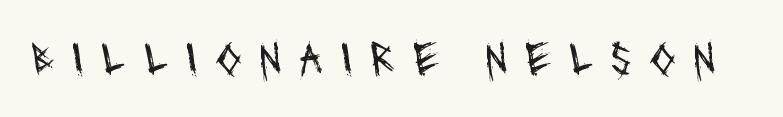
{"serif": "no", "bold": "no", "weight": "regular", "width": "condensed", "stroke_contrast": "medium", "x_height": "large", "monospaced": "no", "underline": "no", "letter_spacing": "wide", "letter_spacing_em": 0.36, "glyph_px": 48}
